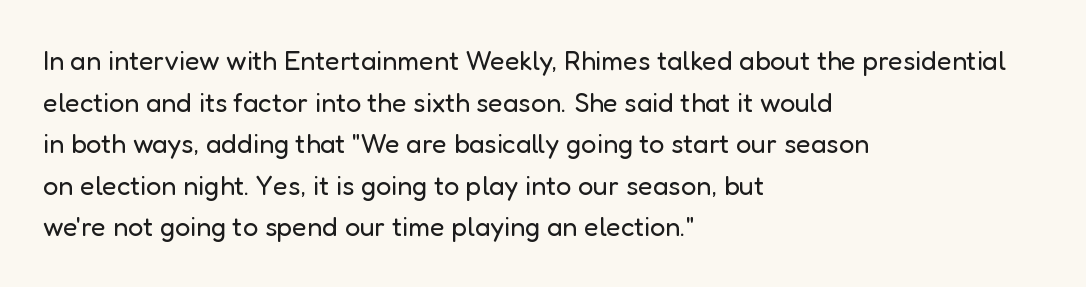
{"italic": "no", "bold": "no", "underline": "no", "align": "left", "line_spacing": "normal", "line_spacing_ratio": 1.54, "letter_spacing": "normal", "letter_spacing_em": 0.0, "glyph_px": 27}
